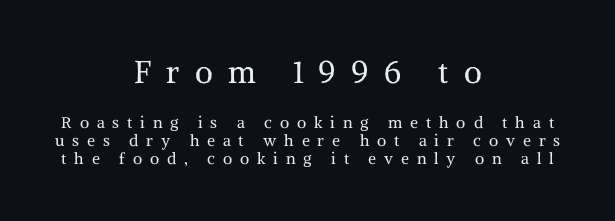
Q: Is the text bold? A: No.
Q: Is the text italic (slanted)? A: No, it is upright.
Q: Is the typeface a serif or a sans-serif typeface? A: Serif.
Q: Is the text underlined? A: No.
Q: How is the paragraph aligned? A: Centered.
Q: Is the spacing between letters normal or unusually wide? A: Unusually wide.
Q: Is the spacing between lines tight, normal or loose? A: Tight.
Q: Which block of text is set in a larger size, the first (top) or the second (bottom)? A: The first (top) one.
Q: Width (condensed, normal, or wide)? A: Normal.
Q: Stroke contrast? A: Medium.
Q: x-height? A: Medium.
Q: Monospaced? A: No.
